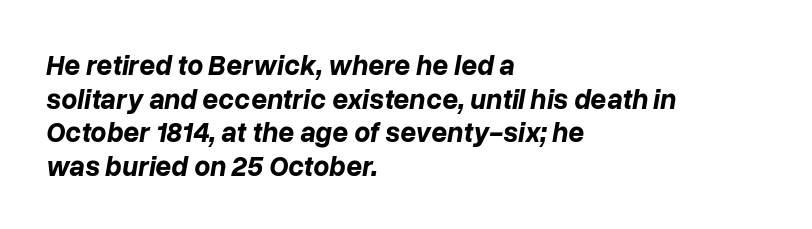
Look at the stroke-to-counter ratio: heavy, a bold. Does the copy run flush right? No — it runs flush left. Tracking here is standard; glyphs follow each other at the usual distance. When letters slant like this, we call the style italic.
